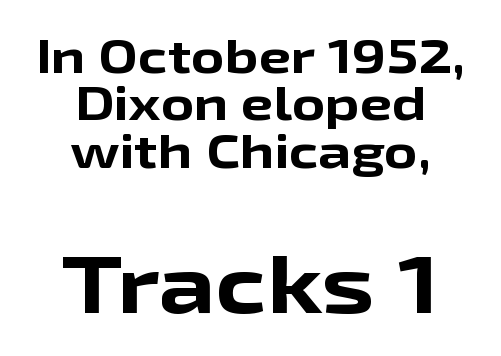
Q: Is the text bold? A: Yes.
Q: Is the text italic (slanted)? A: No, it is upright.
Q: Is the typeface a serif or a sans-serif typeface? A: Sans-serif.
Q: Is the text underlined? A: No.
Q: How is the paragraph aligned? A: Centered.
Q: Is the spacing between letters normal or unusually wide? A: Normal.
Q: Is the spacing between lines tight, normal or loose? A: Tight.
Q: Which block of text is set in a larger size, the first (top) or the second (bottom)? A: The second (bottom) one.
Q: Width (condensed, normal, or wide)? A: Wide.
Q: Stroke contrast? A: Low.
Q: x-height? A: Medium.
Q: Monospaced? A: No.
